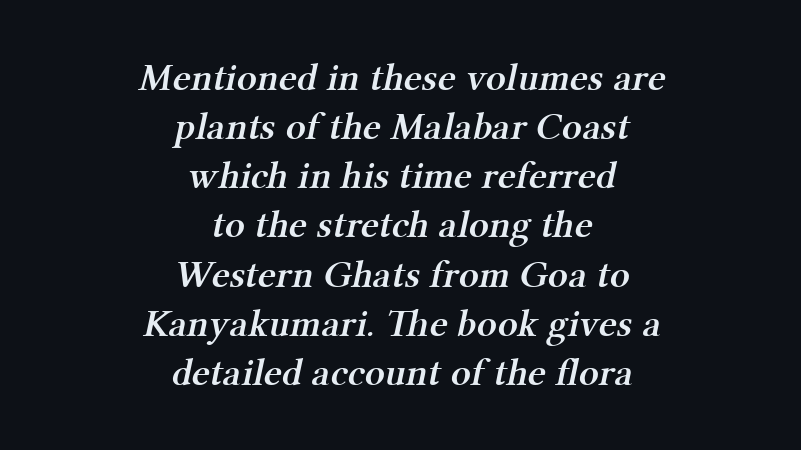
{"serif": "yes", "bold": "semi", "weight": "semibold", "width": "normal", "stroke_contrast": "medium", "x_height": "medium", "monospaced": "no", "underline": "no", "align": "center", "line_spacing": "normal", "line_spacing_ratio": 1.26, "letter_spacing": "normal", "letter_spacing_em": 0.0, "glyph_px": 39}
